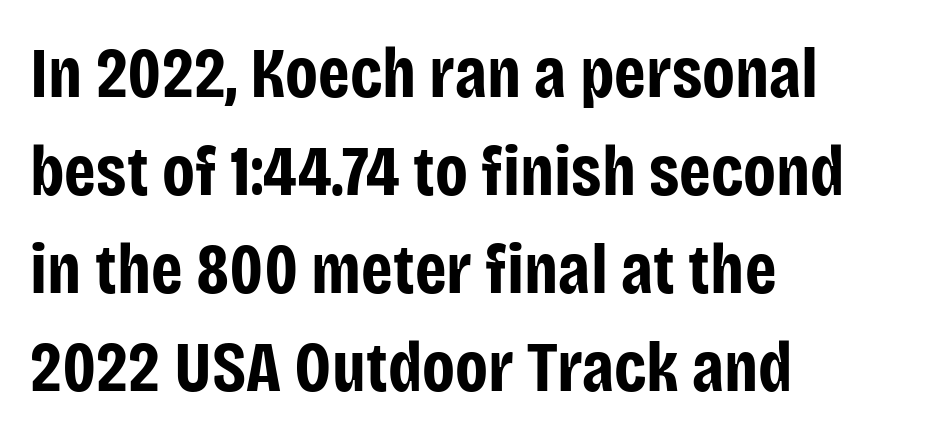
{"serif": "no", "italic": "no", "bold": "yes", "weight": "bold", "width": "condensed", "stroke_contrast": "low", "x_height": "large", "monospaced": "no", "underline": "no", "align": "left", "line_spacing": "normal", "line_spacing_ratio": 1.38, "letter_spacing": "normal", "letter_spacing_em": 0.0, "glyph_px": 71}
